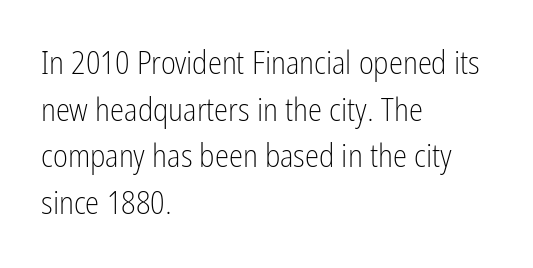
Q: Is the text bold? A: No.
Q: Is the text italic (slanted)? A: No, it is upright.
Q: Is the typeface a serif or a sans-serif typeface? A: Sans-serif.
Q: Is the text underlined? A: No.
Q: How is the paragraph aligned? A: Left-aligned.
Q: Is the spacing between letters normal or unusually wide? A: Normal.
Q: Is the spacing between lines tight, normal or loose? A: Normal.
Q: Width (condensed, normal, or wide)? A: Condensed.
Q: Stroke contrast? A: Low.
Q: x-height? A: Medium.
Q: Monospaced? A: No.
